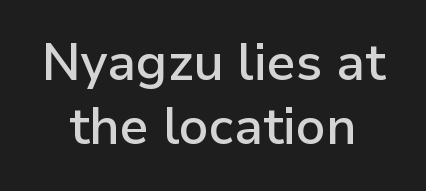
The image shows 51 px semibold sans-serif type, upright; set normal line spacing (1.26x), normal letter spacing, not underlined; low stroke contrast and a medium x-height.
